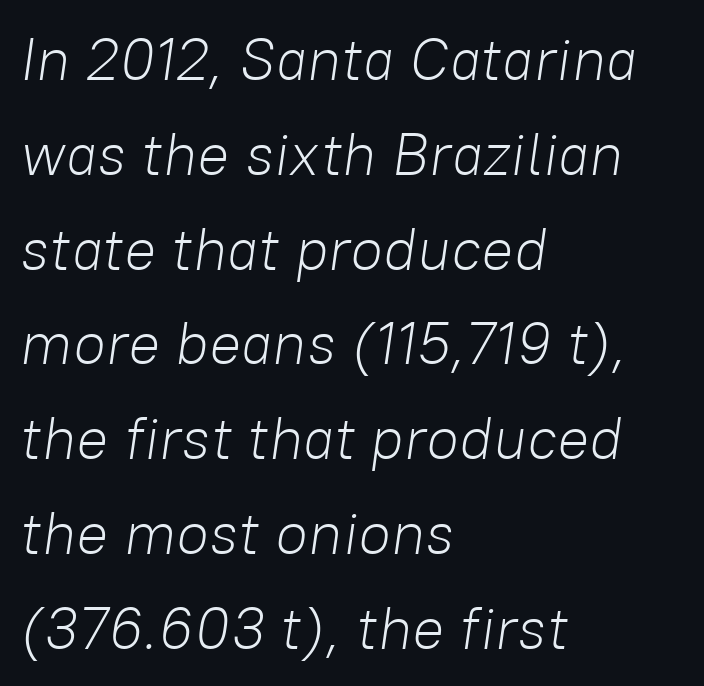
Q: Is the text bold? A: No.
Q: Is the text italic (slanted)? A: Yes, it leans right by about 8 degrees.
Q: Is the text underlined? A: No.
Q: How is the paragraph aligned? A: Left-aligned.
Q: Is the spacing between letters normal or unusually wide? A: Normal.
Q: Is the spacing between lines tight, normal or loose? A: Normal.
Q: Width (condensed, normal, or wide)? A: Normal.
Q: Stroke contrast? A: Low.
Q: x-height? A: Medium.
Q: Monospaced? A: No.
